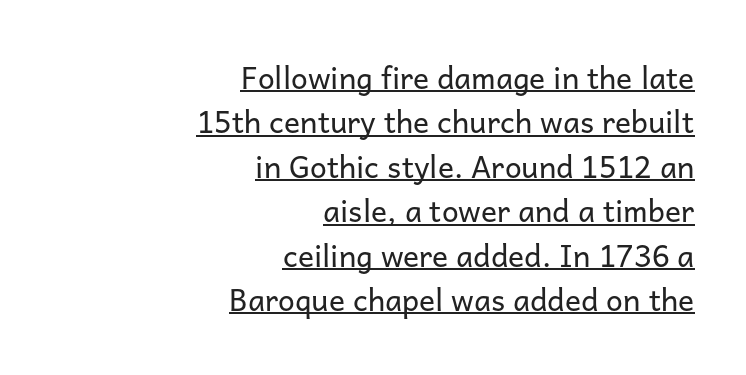
{"serif": "no", "italic": "no", "bold": "no", "weight": "regular", "width": "normal", "stroke_contrast": "low", "x_height": "medium", "monospaced": "no", "underline": "yes", "align": "right", "line_spacing": "normal", "line_spacing_ratio": 1.48, "letter_spacing": "normal", "letter_spacing_em": 0.0, "glyph_px": 30}
